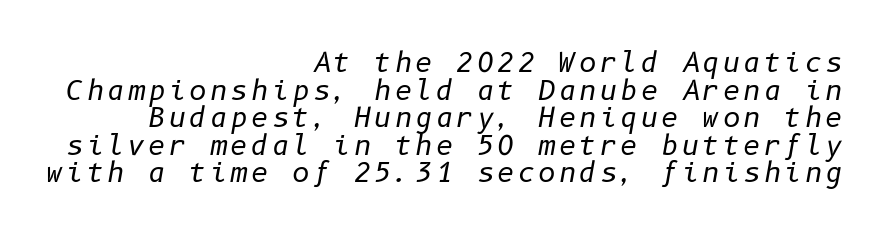
{"italic": "yes", "lean": "right", "slant_degrees": 10, "bold": "no", "underline": "no", "align": "right", "line_spacing": "tight", "line_spacing_ratio": 1.02, "glyph_px": 27}
